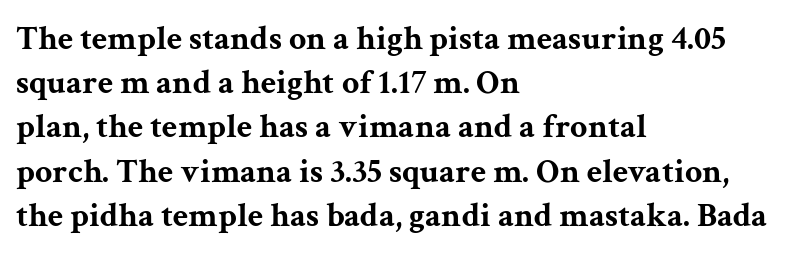
The image shows 34 px bold, wide serif type, upright; set left-aligned, normal line spacing (1.3x), normal letter spacing, not underlined; medium stroke contrast and a medium x-height.
